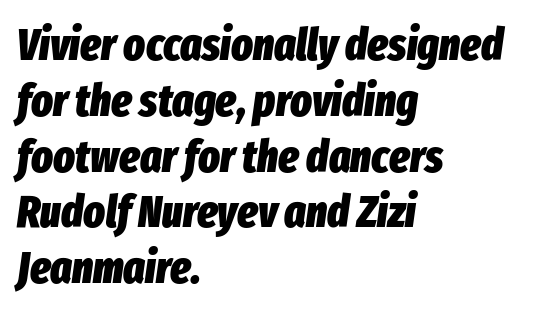
Q: Is the text bold? A: Yes.
Q: Is the text italic (slanted)? A: Yes, it leans right by about 8 degrees.
Q: Is the text underlined? A: No.
Q: How is the paragraph aligned? A: Left-aligned.
Q: Is the spacing between letters normal or unusually wide? A: Normal.
Q: Width (condensed, normal, or wide)? A: Condensed.
Q: Stroke contrast? A: Low.
Q: x-height? A: Medium.
Q: Monospaced? A: No.
